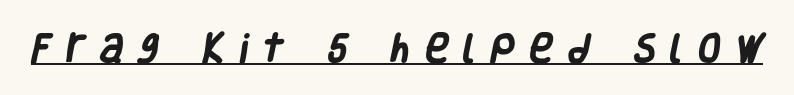
The image shows 32 px heavy, condensed sans-serif type; set unusually wide letter spacing (+0.47 em), underlined; low stroke contrast and a large x-height.
